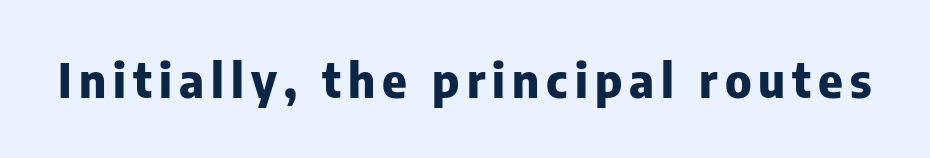
Q: Is the text bold? A: Yes.
Q: Is the text italic (slanted)? A: No, it is upright.
Q: Is the typeface a serif or a sans-serif typeface? A: Sans-serif.
Q: Is the text underlined? A: No.
Q: Width (condensed, normal, or wide)? A: Normal.
Q: Stroke contrast? A: Low.
Q: x-height? A: Medium.
Q: Monospaced? A: No.
